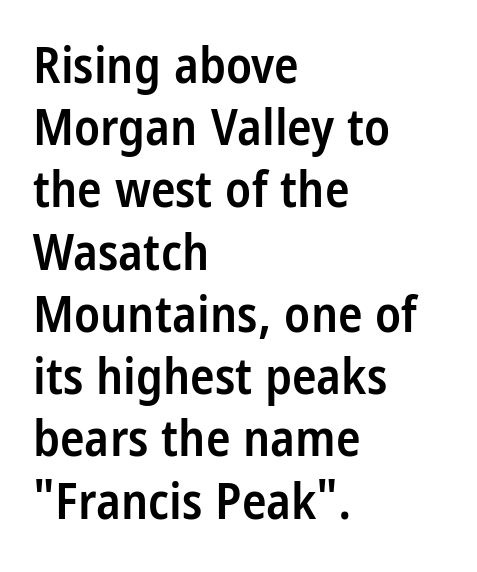
Q: Is the text bold? A: Semi-bold.
Q: Is the text italic (slanted)? A: No, it is upright.
Q: Is the typeface a serif or a sans-serif typeface? A: Sans-serif.
Q: Is the text underlined? A: No.
Q: How is the paragraph aligned? A: Left-aligned.
Q: Is the spacing between letters normal or unusually wide? A: Normal.
Q: Width (condensed, normal, or wide)? A: Condensed.
Q: Stroke contrast? A: Low.
Q: x-height? A: Large.
Q: Monospaced? A: No.
